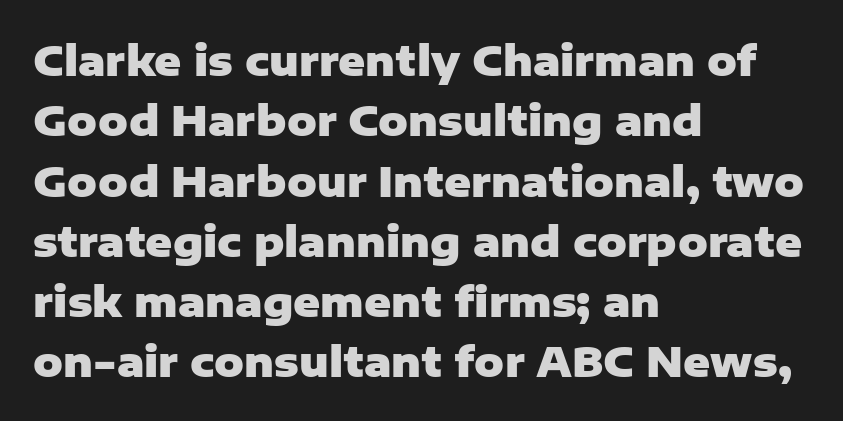
The image shows 41 px heavy sans-serif type, upright; set left-aligned, normal line spacing (1.47x), normal letter spacing, not underlined; low stroke contrast and a medium x-height.
